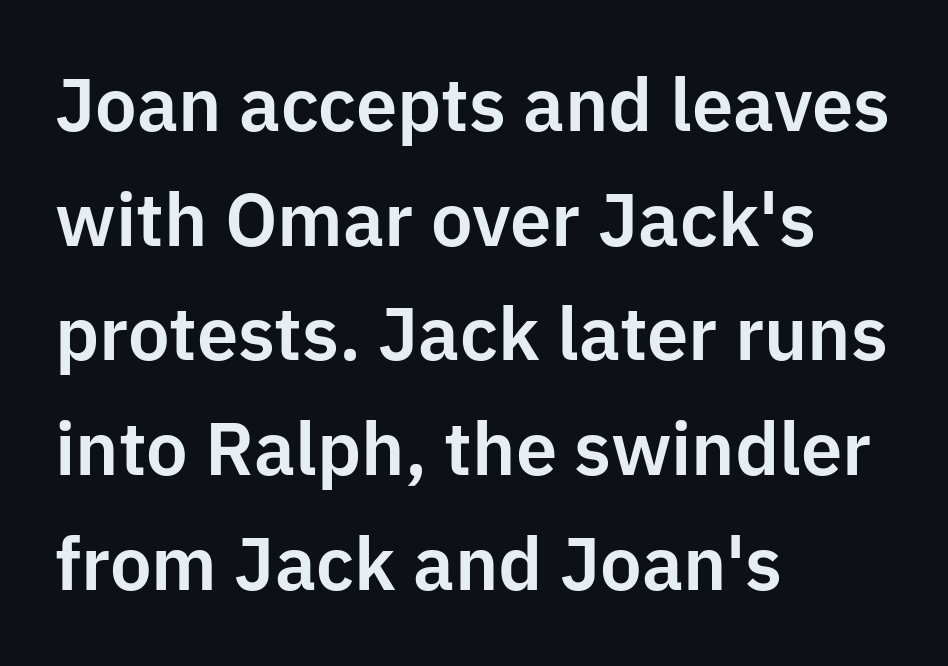
The typeface chosen for these lines omits serifs. You could not count columns in this text — the font is proportionally spaced. The rendering keeps characters at their native spacing. These lines are set flush left with a ragged right edge. Regarding leading, the lines here are spaced in the standard way. Clear beneath every line of the passage.
